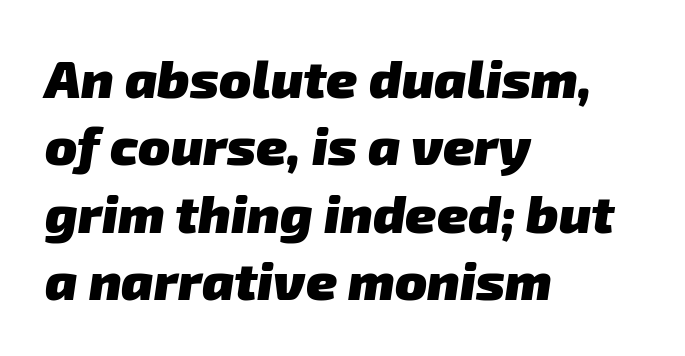
The strokes are fattened all the way to bold. Caption: multi-line text, flush left, ragged right. This sample uses plain, unmodified letter spacing. Letters rest on an invisible, unmarked baseline. Varying glyph widths throughout — classic text-font behaviour.
